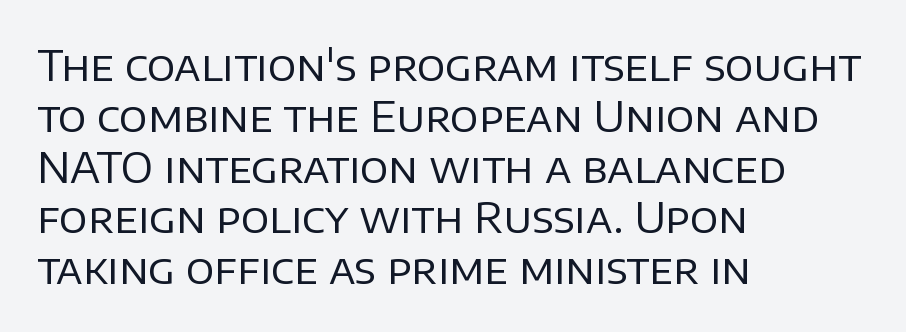
Q: Is the text bold? A: No.
Q: Is the text italic (slanted)? A: No, it is upright.
Q: Is the typeface a serif or a sans-serif typeface? A: Sans-serif.
Q: Is the text underlined? A: No.
Q: How is the paragraph aligned? A: Left-aligned.
Q: Is the spacing between letters normal or unusually wide? A: Normal.
Q: Width (condensed, normal, or wide)? A: Normal.
Q: Stroke contrast? A: Low.
Q: x-height? A: Large.
Q: Monospaced? A: No.
